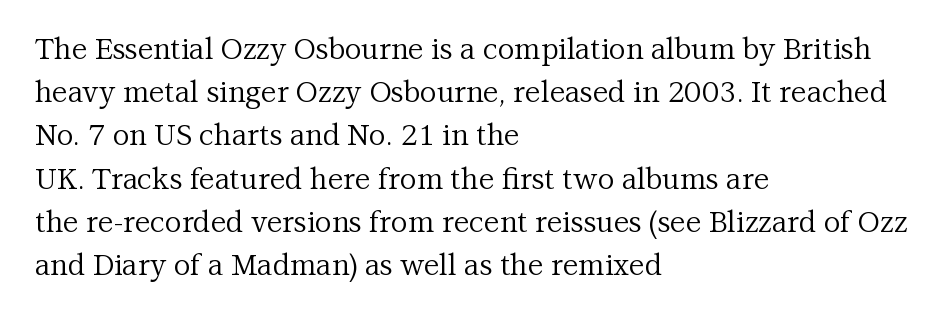
The image shows 29 px regular-weight serif type, upright; set left-aligned, normal line spacing (1.49x), normal letter spacing, not underlined; medium stroke contrast and a medium x-height.
